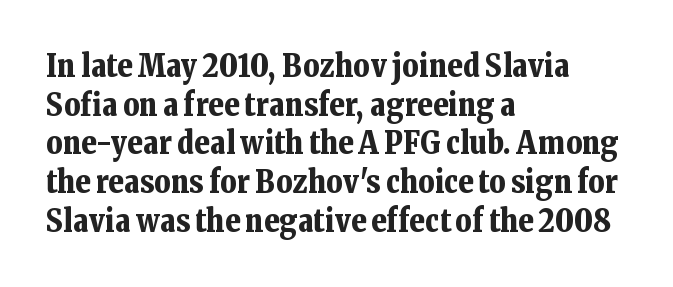
{"serif": "yes", "italic": "no", "bold": "yes", "weight": "bold", "width": "normal", "stroke_contrast": "low", "x_height": "medium", "monospaced": "no", "underline": "no", "align": "left", "line_spacing": "normal", "line_spacing_ratio": 1.25, "letter_spacing": "normal", "letter_spacing_em": 0.0, "glyph_px": 31}
